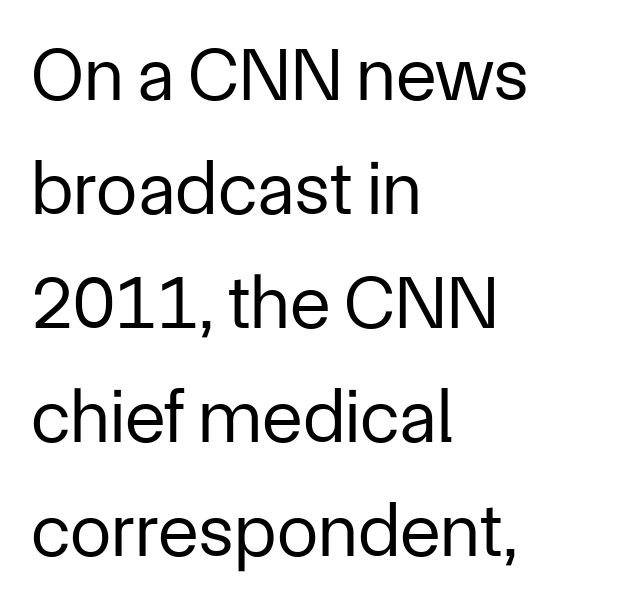
Q: Is the text bold? A: No.
Q: Is the text italic (slanted)? A: No, it is upright.
Q: Is the typeface a serif or a sans-serif typeface? A: Sans-serif.
Q: Is the text underlined? A: No.
Q: How is the paragraph aligned? A: Left-aligned.
Q: Is the spacing between letters normal or unusually wide? A: Normal.
Q: Is the spacing between lines tight, normal or loose? A: Normal.
Q: Width (condensed, normal, or wide)? A: Normal.
Q: Stroke contrast? A: Low.
Q: x-height? A: Medium.
Q: Monospaced? A: No.
